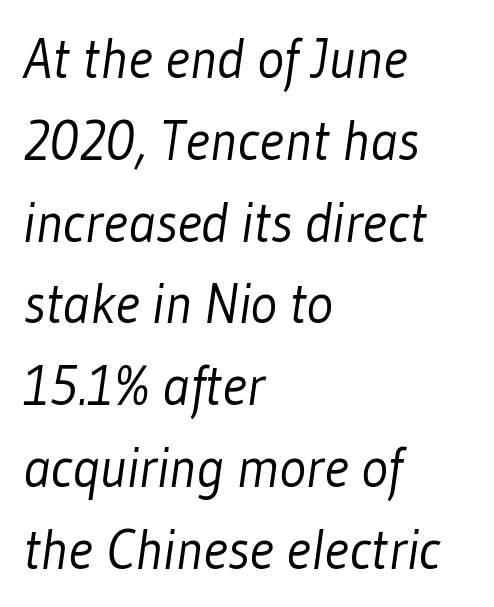
The image shows 56 px light, condensed sans-serif type; set left-aligned, normal line spacing (1.46x), normal letter spacing, not underlined; low stroke contrast and a medium x-height.
